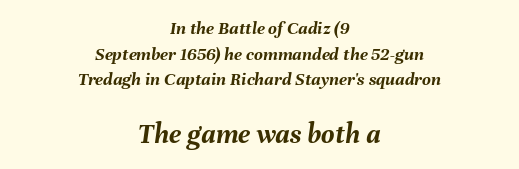
The image shows 29 px semibold type, italic (leaning right); set centered, normal line spacing (1.35x), normal letter spacing, not underlined; the second (bottom) block is 1.53x larger; medium stroke contrast and a medium x-height.
